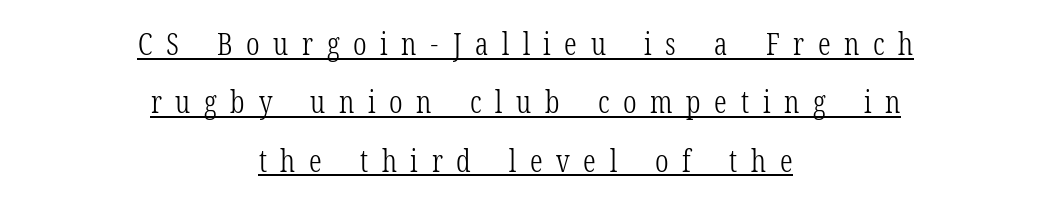
Q: Is the text bold? A: No.
Q: Is the text italic (slanted)? A: No, it is upright.
Q: Is the typeface a serif or a sans-serif typeface? A: Serif.
Q: Is the text underlined? A: Yes.
Q: How is the paragraph aligned? A: Centered.
Q: Is the spacing between letters normal or unusually wide? A: Unusually wide.
Q: Width (condensed, normal, or wide)? A: Condensed.
Q: Stroke contrast? A: Low.
Q: x-height? A: Medium.
Q: Monospaced? A: No.
